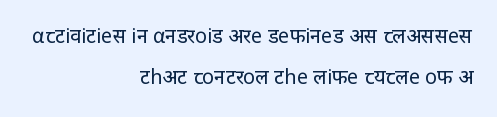
{"italic": "no", "bold": "no", "underline": "no", "align": "right", "line_spacing": "loose", "line_spacing_ratio": 2.05, "letter_spacing": "normal", "letter_spacing_em": 0.0, "glyph_px": 20}
